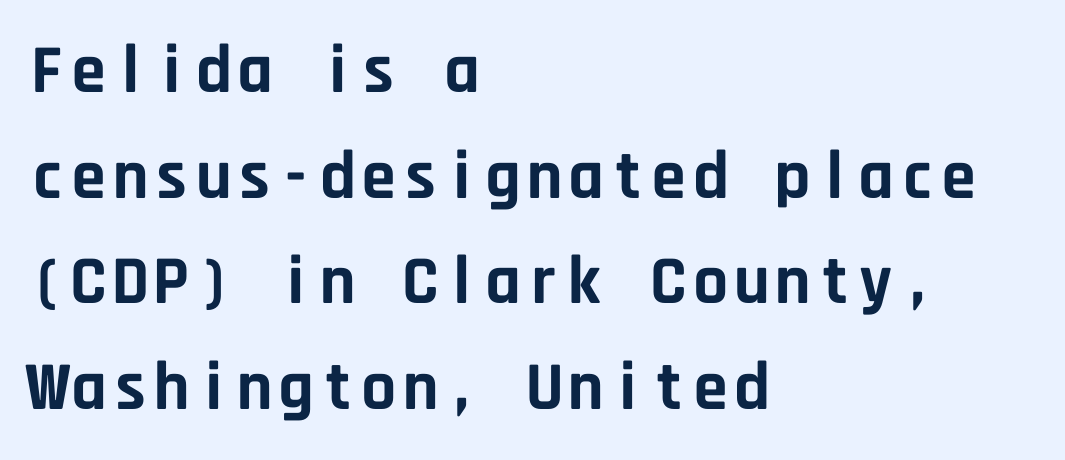
Successive baselines arrive at the customary interval. Between one letter and the next there's only the usual sliver of space. Bold? Absolutely — the strokes are thick and heavy. The designer went with a sans here, leaving each stem footless.
